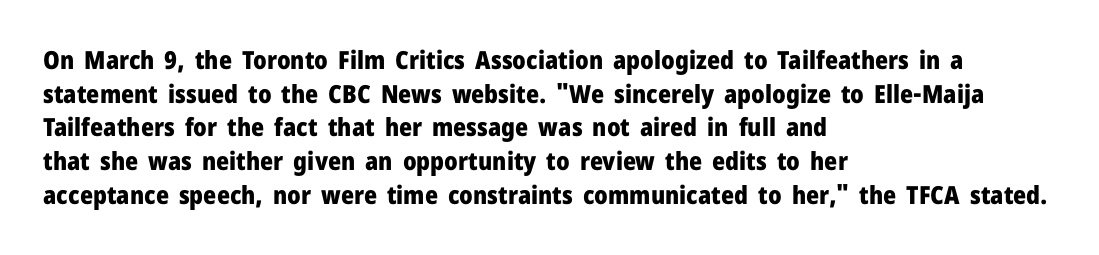
{"italic": "no", "bold": "yes", "underline": "no", "align": "left", "line_spacing": "normal", "line_spacing_ratio": 1.35, "letter_spacing": "normal", "letter_spacing_em": 0.0, "glyph_px": 25}
